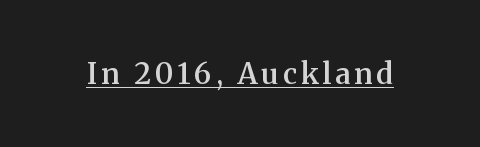
Q: Is the text bold? A: Semi-bold.
Q: Is the text italic (slanted)? A: No, it is upright.
Q: Is the typeface a serif or a sans-serif typeface? A: Serif.
Q: Is the text underlined? A: Yes.
Q: Width (condensed, normal, or wide)? A: Normal.
Q: Stroke contrast? A: Medium.
Q: x-height? A: Medium.
Q: Monospaced? A: No.
